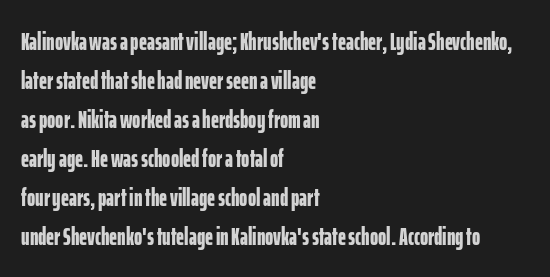
Vertical strokes here are truly vertical. In terms of letterspacing, this is plain default setting. This block has exactly the height ordinary leading produces. Pretty heavy lettering here — definitely bold.
